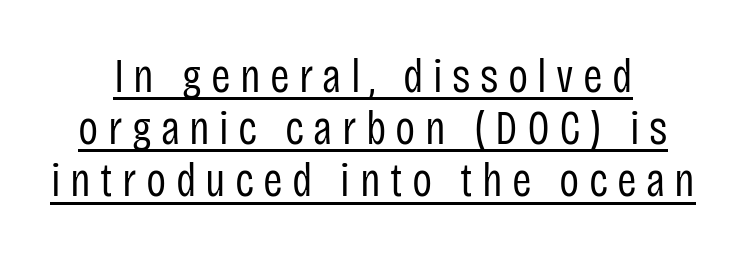
{"serif": "no", "italic": "no", "bold": "no", "weight": "regular", "width": "condensed", "stroke_contrast": "low", "x_height": "large", "monospaced": "no", "underline": "yes", "line_spacing": "tight", "line_spacing_ratio": 1.11, "letter_spacing": "wide", "letter_spacing_em": 0.2, "glyph_px": 47}
